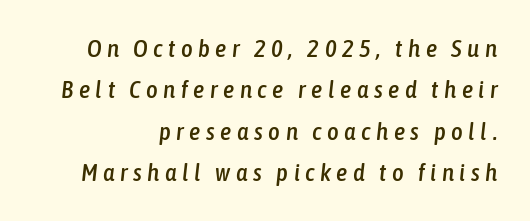
Q: Is the text italic (slanted)? A: Yes, it leans right by about 6 degrees.
Q: Is the text underlined? A: No.
Q: Is the spacing between letters normal or unusually wide? A: Unusually wide.
Q: Is the spacing between lines tight, normal or loose? A: Normal.
